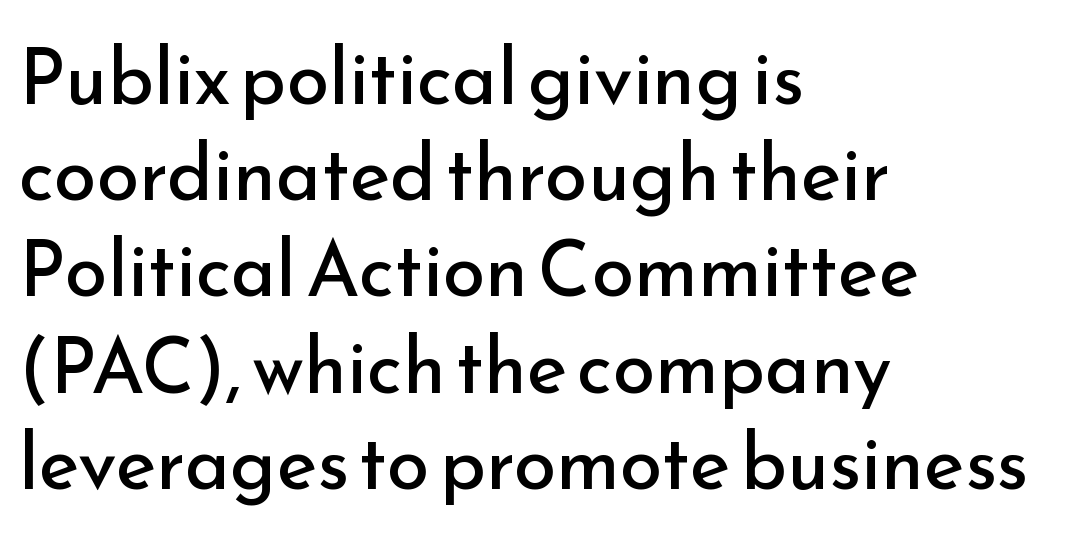
{"serif": "no", "italic": "no", "bold": "no", "weight": "regular", "width": "normal", "stroke_contrast": "low", "x_height": "small", "monospaced": "no", "underline": "no", "align": "left", "line_spacing": "normal", "line_spacing_ratio": 1.25, "letter_spacing": "normal", "letter_spacing_em": 0.0, "glyph_px": 77}
